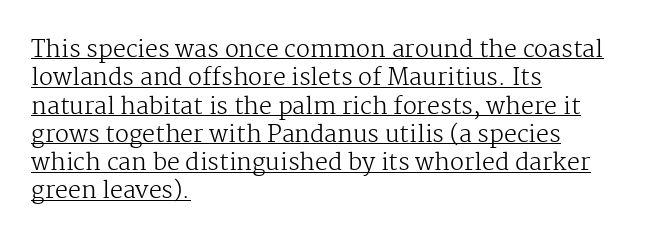
The image shows 23 px text type, upright; set left-aligned, line spacing 1.23x, normal letter spacing, underlined.
